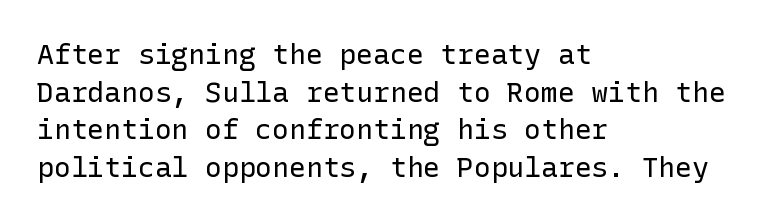
Beneath every word, the page is bare. Letter spacing: default. The face used here is a sans, in the tradition of grotesques and geometrics. These lines sit exactly where default settings would place them. Which margin do the lines hug? The left one — the right edge is uneven. A roman cut, with each character standing at attention.
